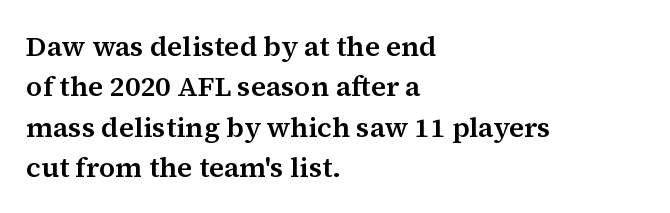
This block has exactly the height ordinary leading produces. The letters advance in unequal steps, a hallmark of proportional type. Plain, unruled lines of type. Serif or sans? Serif — the stroke terminals have little feet. Each word holds together tightly as a unit, with standard inter-letter gaps.
